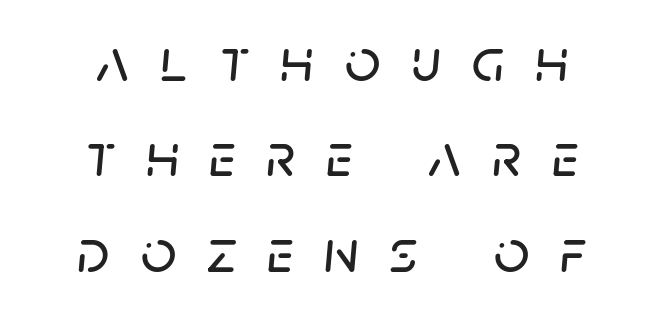
Q: Is the text italic (slanted)? A: Yes, it leans right by about 5 degrees.
Q: Is the text underlined? A: No.
Q: How is the paragraph aligned? A: Centered.
Q: Is the spacing between letters normal or unusually wide? A: Unusually wide.
Q: Is the spacing between lines tight, normal or loose? A: Normal.
Q: Width (condensed, normal, or wide)? A: Normal.
Q: Stroke contrast? A: Low.
Q: x-height? A: Large.
Q: Monospaced? A: No.
